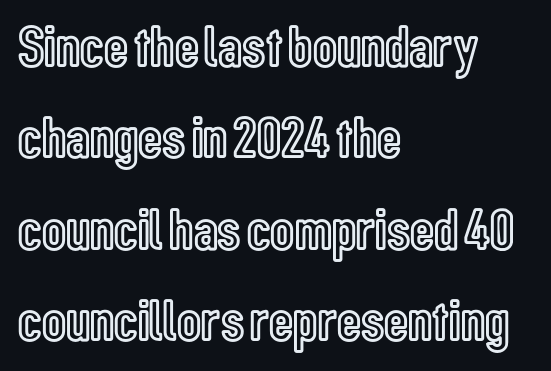
Q: Is the text italic (slanted)? A: No, it is upright.
Q: Is the text underlined? A: No.
Q: How is the paragraph aligned? A: Left-aligned.
Q: Is the spacing between letters normal or unusually wide? A: Normal.
Q: Is the spacing between lines tight, normal or loose? A: Normal.
Q: Width (condensed, normal, or wide)? A: Condensed.
Q: x-height? A: Medium.
Q: Monospaced? A: No.
